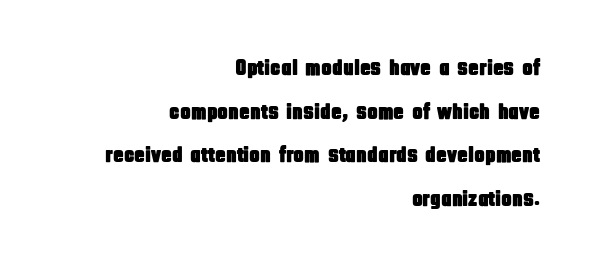
In terms of leading, this rendering errs on the spacious side. The rag falls on the left side of this text block. The letters sit at their default tracking, neither squeezed nor spread. Rendered with straight, roman letterforms.
